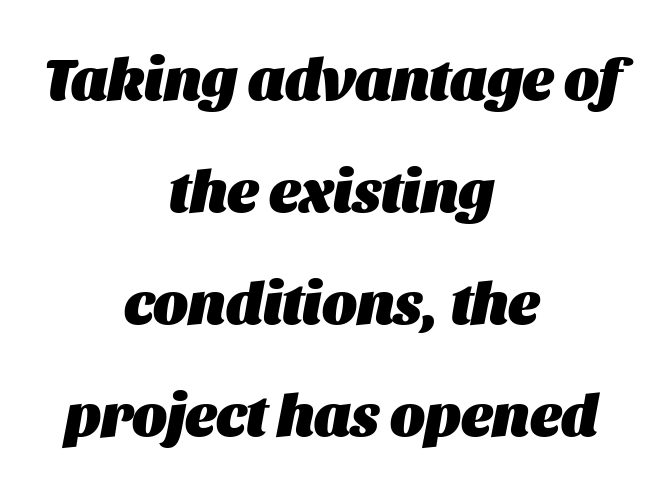
The image shows 59 px heavy type, italic (leaning right); set centered, loose line spacing (1.9x), normal letter spacing, not underlined; medium stroke contrast and a large x-height.
